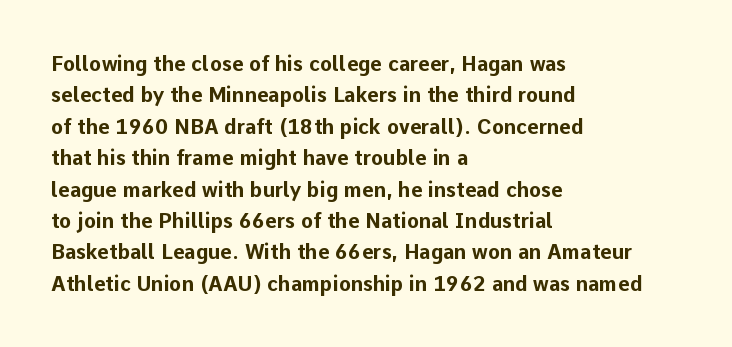
Ascenders rise straight up at ninety degrees. Just letters on the line, the space beneath them empty. Normally led — the rows are evenly, conventionally spaced. Here the glyphs are tracked normally, forming tight word shapes. The characters look thick and weighty, a clear bold.
